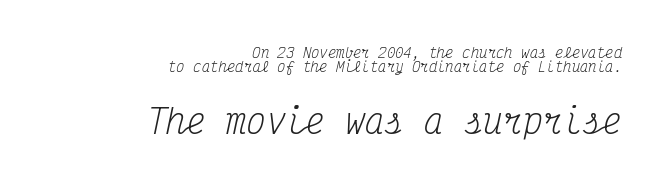
Do the characters align in a grid? Yes, the font is monospaced. The whole block is typeset with a tilt. Honestly, the rows look squashed on top of each other. Leftover space on each line is placed entirely before the opening word.
